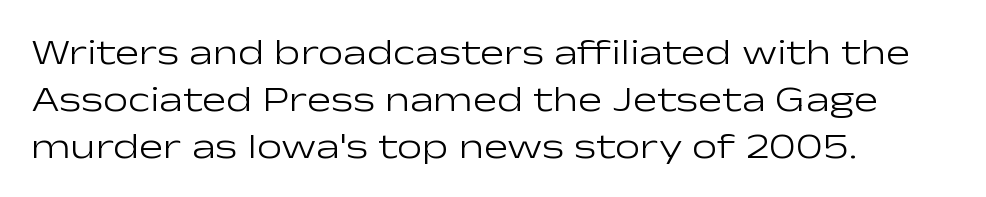
The image shows 36 px light, wide sans-serif type, upright; set left-aligned, normal line spacing (1.3x), normal letter spacing, not underlined; low stroke contrast and a medium x-height.
